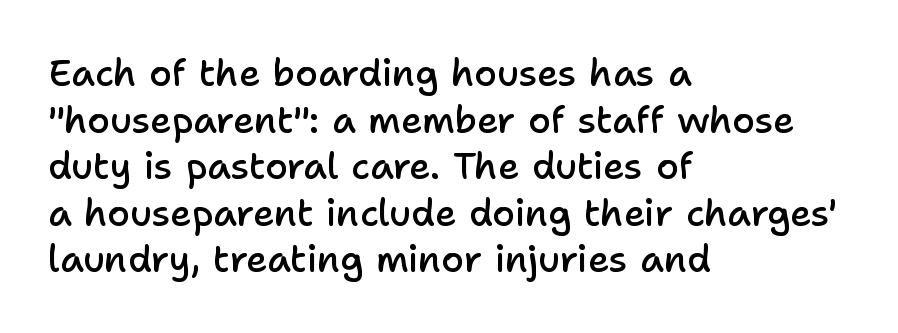
{"serif": "no", "italic": "no", "bold": "semi", "weight": "semibold", "width": "normal", "stroke_contrast": "low", "x_height": "medium", "monospaced": "no", "underline": "no", "align": "left", "line_spacing": "normal", "line_spacing_ratio": 1.26, "letter_spacing": "normal", "letter_spacing_em": 0.0, "glyph_px": 37}
